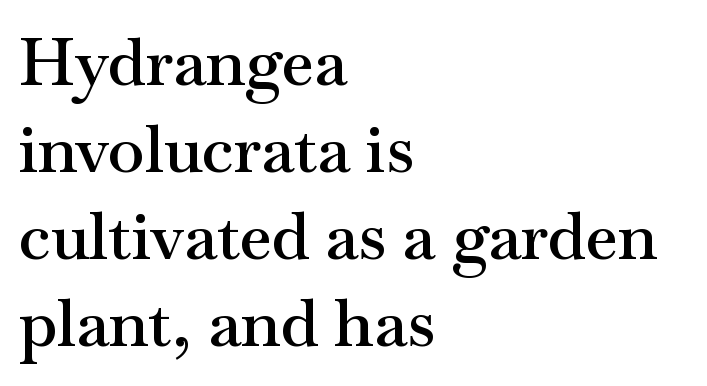
Heft: intermediate — a semibold. The compositor pushed each line to the left boundary. The face used here is seriffed, in the tradition of book romans. Between one letter and the next there's only the usual sliver of space. Descenders hang freely into open space.
